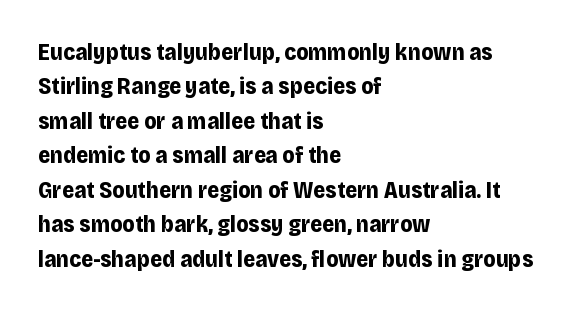
Q: Is the text bold? A: Yes.
Q: Is the text italic (slanted)? A: No, it is upright.
Q: Is the text underlined? A: No.
Q: How is the paragraph aligned? A: Left-aligned.
Q: Is the spacing between letters normal or unusually wide? A: Normal.
Q: Is the spacing between lines tight, normal or loose? A: Normal.
